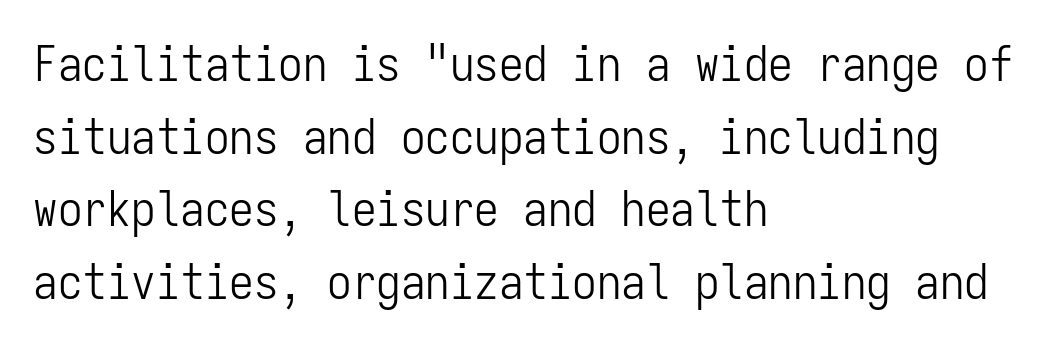
{"serif": "no", "italic": "no", "bold": "no", "weight": "light", "width": "condensed", "stroke_contrast": "low", "x_height": "medium", "monospaced": "yes", "underline": "no", "align": "left", "line_spacing": "normal", "line_spacing_ratio": 1.48, "letter_spacing": "normal", "letter_spacing_em": 0.0, "glyph_px": 49}
